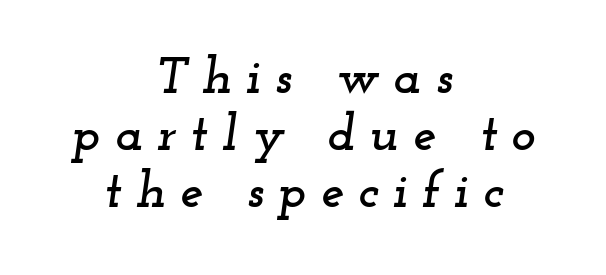
Each line is balanced around a shared central axis. Successive baselines arrive quickly, one right under another. Between one letter and the next there's a generous, obvious gap. A typesetter would call this proportional, since set widths differ per character. Decoration check: the copy has no underline.
